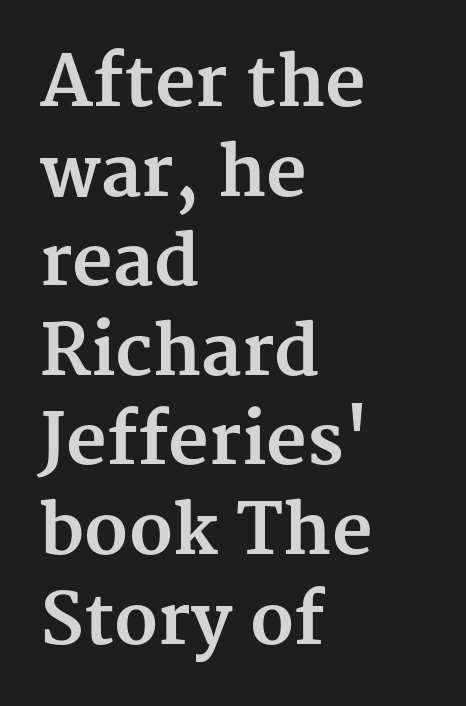
Q: Is the text bold? A: Yes.
Q: Is the text italic (slanted)? A: No, it is upright.
Q: Is the typeface a serif or a sans-serif typeface? A: Serif.
Q: Is the text underlined? A: No.
Q: How is the paragraph aligned? A: Left-aligned.
Q: Is the spacing between letters normal or unusually wide? A: Normal.
Q: Is the spacing between lines tight, normal or loose? A: Normal.
Q: Width (condensed, normal, or wide)? A: Normal.
Q: Stroke contrast? A: Medium.
Q: x-height? A: Medium.
Q: Monospaced? A: No.
